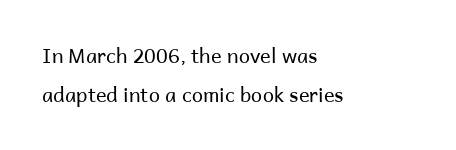
The image shows 20 px text type, upright; set left-aligned, loose line spacing (1.93x), normal letter spacing, not underlined.
